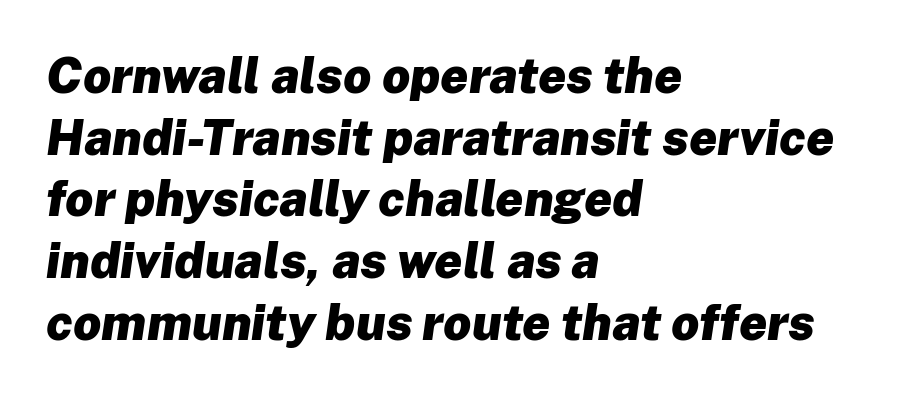
{"italic": "yes", "lean": "right", "slant_degrees": 8, "bold": "yes", "weight": "heavy", "width": "normal", "stroke_contrast": "low", "x_height": "medium", "monospaced": "no", "underline": "no", "align": "left", "line_spacing": "normal", "line_spacing_ratio": 1.26, "letter_spacing": "normal", "letter_spacing_em": 0.0, "glyph_px": 49}
